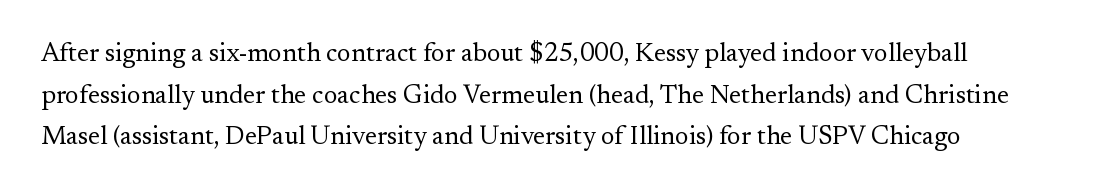
Q: Is the text bold? A: No.
Q: Is the text italic (slanted)? A: No, it is upright.
Q: Is the text underlined? A: No.
Q: Is the spacing between letters normal or unusually wide? A: Normal.
Q: Is the spacing between lines tight, normal or loose? A: Normal.
